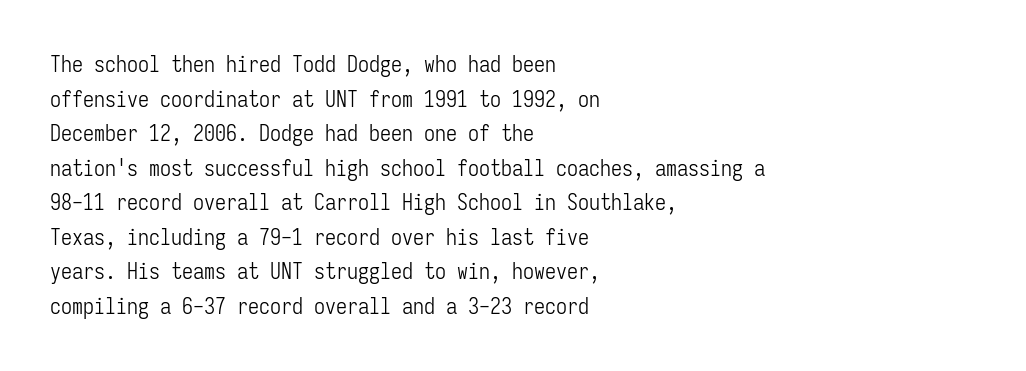
Q: Is the text bold? A: No.
Q: Is the text italic (slanted)? A: No, it is upright.
Q: Is the text underlined? A: No.
Q: How is the paragraph aligned? A: Left-aligned.
Q: Is the spacing between letters normal or unusually wide? A: Normal.
Q: Is the spacing between lines tight, normal or loose? A: Normal.
